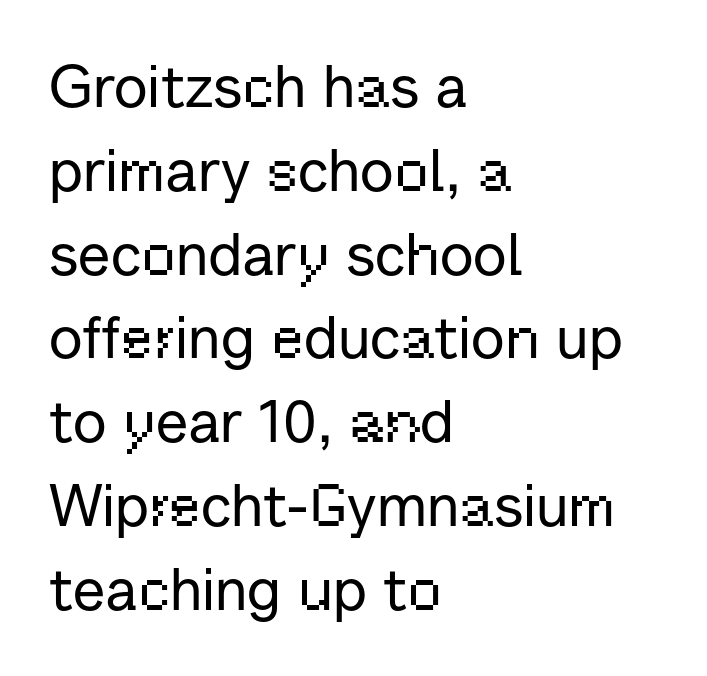
Q: Is the text italic (slanted)? A: No, it is upright.
Q: Is the typeface a serif or a sans-serif typeface? A: Sans-serif.
Q: Is the text underlined? A: No.
Q: How is the paragraph aligned? A: Left-aligned.
Q: Is the spacing between letters normal or unusually wide? A: Normal.
Q: Is the spacing between lines tight, normal or loose? A: Normal.
Q: Width (condensed, normal, or wide)? A: Normal.
Q: Stroke contrast? A: Low.
Q: x-height? A: Medium.
Q: Monospaced? A: No.
